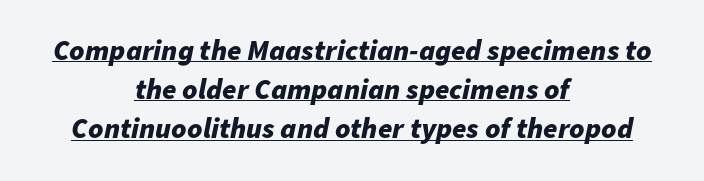
{"italic": "yes", "lean": "right", "slant_degrees": 11, "bold": "yes", "weight": "bold", "width": "normal", "stroke_contrast": "low", "x_height": "medium", "monospaced": "no", "underline": "yes", "align": "center", "line_spacing": "normal", "line_spacing_ratio": 1.35, "letter_spacing": "normal", "letter_spacing_em": 0.0, "glyph_px": 29}
